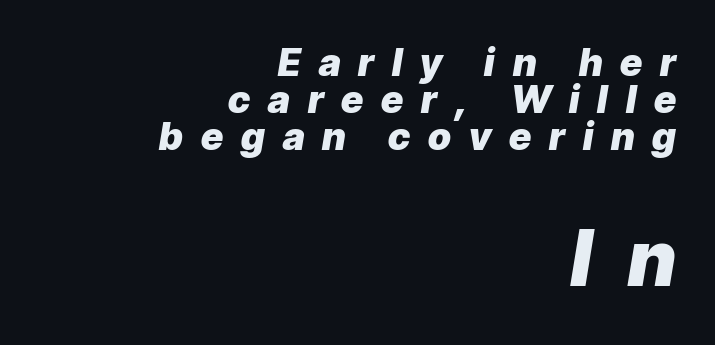
{"italic": "yes", "lean": "right", "slant_degrees": 9, "bold": "yes", "weight": "heavy", "width": "normal", "stroke_contrast": "low", "x_height": "medium", "monospaced": "no", "underline": "no", "align": "right", "line_spacing": "tight", "line_spacing_ratio": 0.97, "letter_spacing": "wide", "letter_spacing_em": 0.47, "larger_block": "second", "size_ratio": 2.03, "glyph_px": 77}
